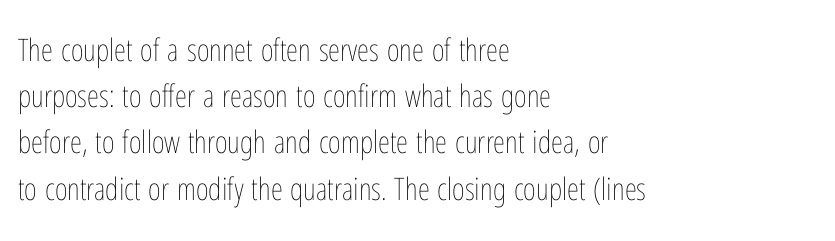
{"italic": "no", "bold": "no", "weight": "thin", "width": "condensed", "stroke_contrast": "low", "x_height": "medium", "monospaced": "no", "underline": "no", "align": "left", "line_spacing": "normal", "line_spacing_ratio": 1.49, "letter_spacing": "normal", "letter_spacing_em": 0.0, "glyph_px": 31}
